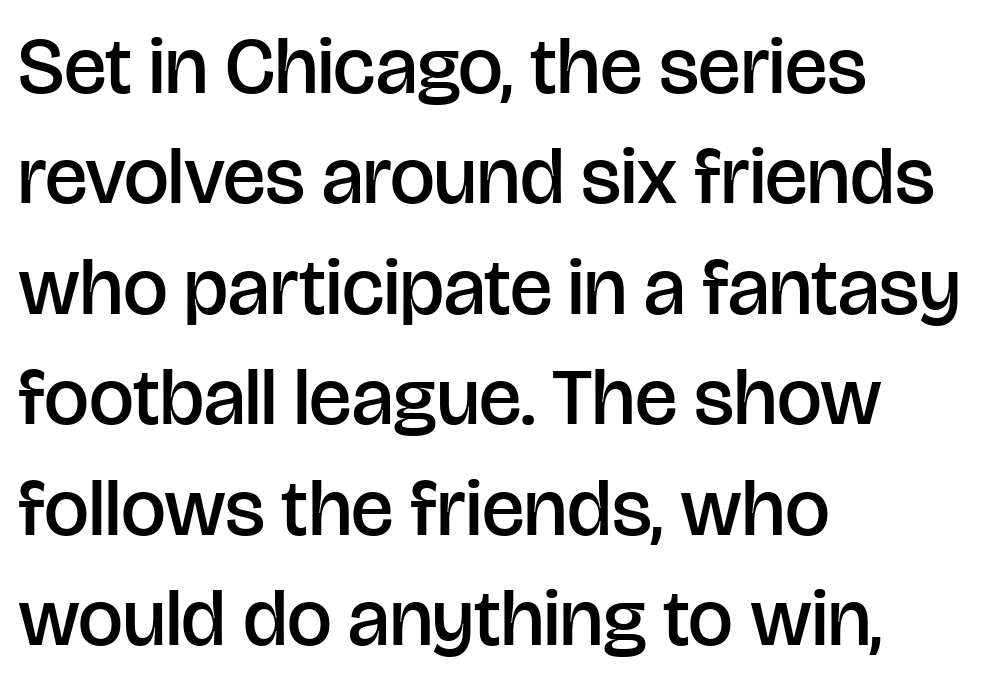
Q: Is the text bold? A: Semi-bold.
Q: Is the text italic (slanted)? A: No, it is upright.
Q: Is the typeface a serif or a sans-serif typeface? A: Sans-serif.
Q: Is the text underlined? A: No.
Q: How is the paragraph aligned? A: Left-aligned.
Q: Is the spacing between letters normal or unusually wide? A: Normal.
Q: Is the spacing between lines tight, normal or loose? A: Normal.
Q: Width (condensed, normal, or wide)? A: Normal.
Q: Stroke contrast? A: Low.
Q: x-height? A: Large.
Q: Monospaced? A: No.
